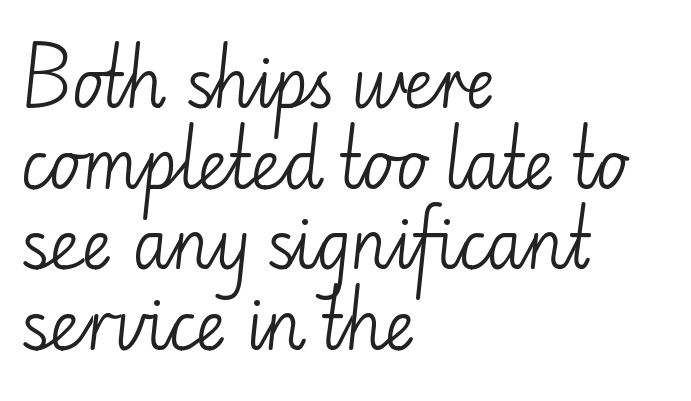
{"serif": "no", "bold": "no", "weight": "light", "width": "normal", "stroke_contrast": "low", "x_height": "small", "monospaced": "no", "underline": "no", "align": "left", "line_spacing_ratio": 1.22, "letter_spacing": "normal", "letter_spacing_em": 0.0, "glyph_px": 66}
